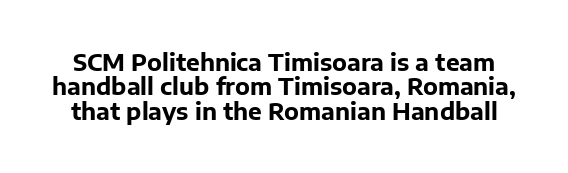
Q: Is the text bold? A: Yes.
Q: Is the text italic (slanted)? A: No, it is upright.
Q: Is the text underlined? A: No.
Q: Is the spacing between letters normal or unusually wide? A: Normal.
Q: Is the spacing between lines tight, normal or loose? A: Tight.
